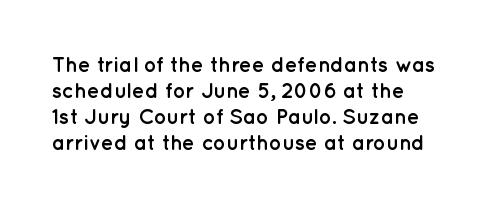
Caption: bold face, heavy strokes. Here the glyphs are tracked normally, forming tight word shapes. Underline: absent. The typography opts for an upright posture over an oblique one.
